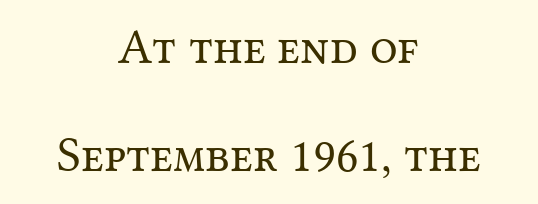
The image shows 49 px regular-weight serif type, upright; set centered, loose line spacing (2.21x), normal letter spacing, not underlined; medium stroke contrast and a medium x-height.
